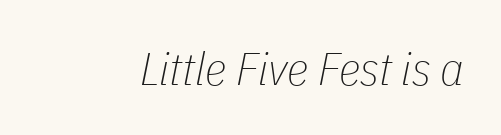
Q: Is the text bold? A: No.
Q: Is the text italic (slanted)? A: Yes, it leans right by about 11 degrees.
Q: Is the text underlined? A: No.
Q: Is the spacing between letters normal or unusually wide? A: Normal.
Q: Width (condensed, normal, or wide)? A: Condensed.
Q: Stroke contrast? A: Low.
Q: x-height? A: Medium.
Q: Monospaced? A: No.
